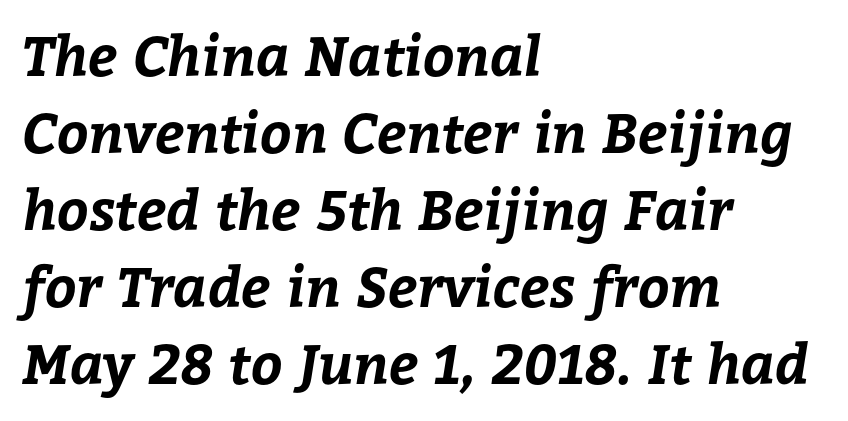
{"bold": "yes", "weight": "bold", "width": "normal", "stroke_contrast": "low", "x_height": "medium", "monospaced": "no", "underline": "no", "align": "left", "line_spacing": "normal", "line_spacing_ratio": 1.4, "letter_spacing": "normal", "letter_spacing_em": 0.0, "glyph_px": 55}
